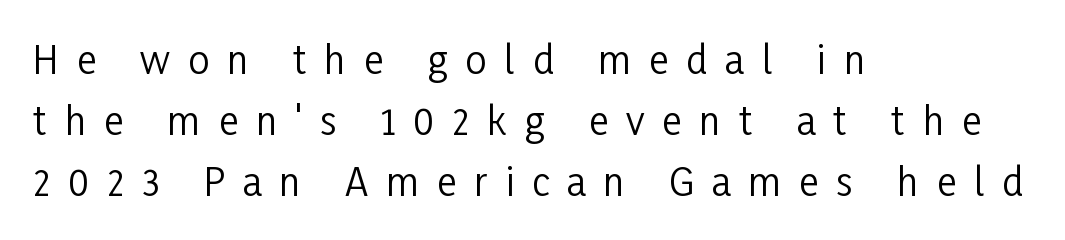
Serifs: no, the terminals of the letterforms are clean. Each row of text sits above clean, open space. The letters look calm and open, with moderate or lighter stems. A student would call this left alignment; a typographer would say flush left, rag right. Each word looks stretched out because of the extra space between its letters.
